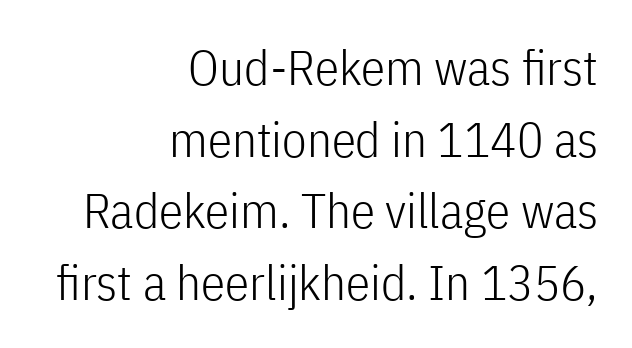
{"serif": "no", "italic": "no", "bold": "no", "weight": "light", "width": "condensed", "stroke_contrast": "low", "x_height": "medium", "monospaced": "no", "underline": "no", "align": "right", "line_spacing": "normal", "line_spacing_ratio": 1.46, "letter_spacing": "normal", "letter_spacing_em": 0.0, "glyph_px": 49}
